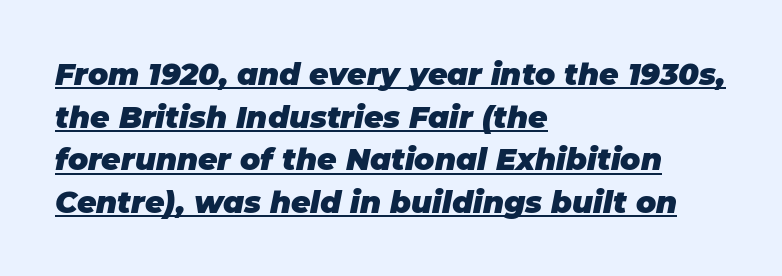
Q: Is the text bold? A: Yes.
Q: Is the text italic (slanted)? A: Yes, it leans right by about 11 degrees.
Q: Is the text underlined? A: Yes.
Q: How is the paragraph aligned? A: Left-aligned.
Q: Is the spacing between letters normal or unusually wide? A: Normal.
Q: Is the spacing between lines tight, normal or loose? A: Normal.
Q: Width (condensed, normal, or wide)? A: Normal.
Q: Stroke contrast? A: Low.
Q: x-height? A: Large.
Q: Monospaced? A: No.
